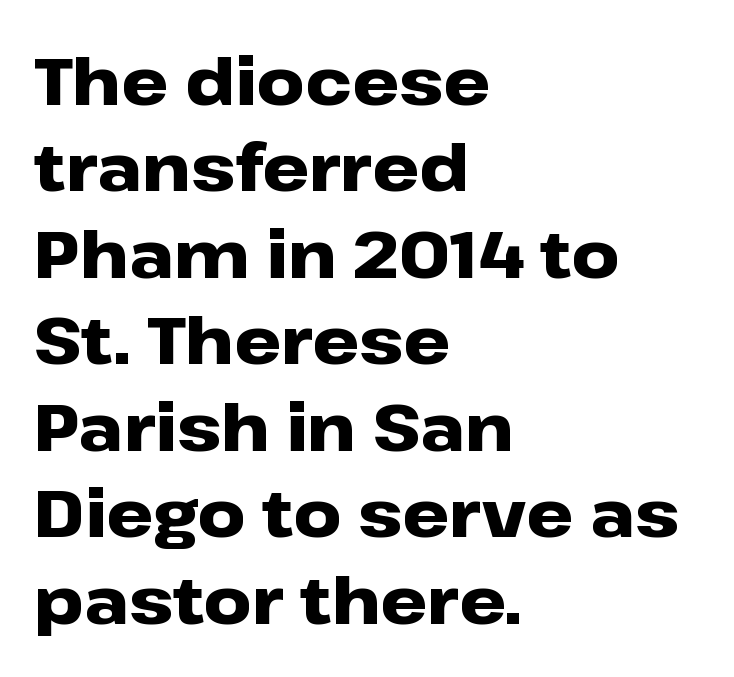
Q: Is the text bold? A: Yes.
Q: Is the text italic (slanted)? A: No, it is upright.
Q: Is the typeface a serif or a sans-serif typeface? A: Sans-serif.
Q: Is the text underlined? A: No.
Q: How is the paragraph aligned? A: Left-aligned.
Q: Is the spacing between letters normal or unusually wide? A: Normal.
Q: Is the spacing between lines tight, normal or loose? A: Normal.
Q: Width (condensed, normal, or wide)? A: Wide.
Q: Stroke contrast? A: Low.
Q: x-height? A: Medium.
Q: Monospaced? A: No.
